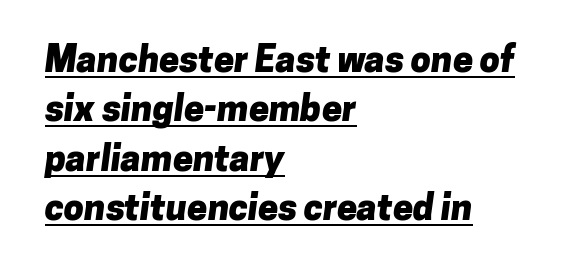
A typesetter would label this face a sans. You could call the tracking neutral — neither tight nor loose. Line beginnings align vertically; line endings do not. Weight check: bold — yes, fully. The designer left line spacing at the default.
